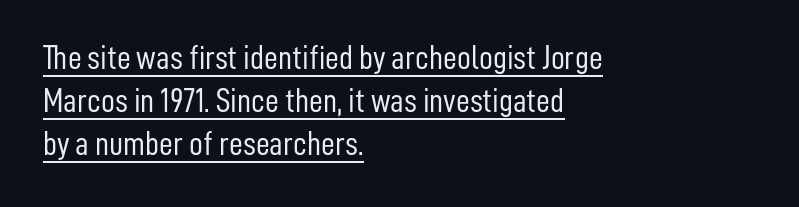
{"serif": "no", "italic": "no", "bold": "no", "weight": "light", "width": "condensed", "stroke_contrast": "low", "x_height": "medium", "monospaced": "no", "underline": "yes", "align": "left", "line_spacing": "normal", "line_spacing_ratio": 1.26, "letter_spacing": "normal", "letter_spacing_em": 0.0, "glyph_px": 34}
